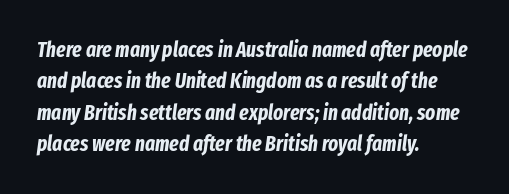
Q: Is the text bold? A: Yes.
Q: Is the text italic (slanted)? A: Yes, it leans right by about 8 degrees.
Q: Is the text underlined? A: No.
Q: How is the paragraph aligned? A: Left-aligned.
Q: Is the spacing between letters normal or unusually wide? A: Normal.
Q: Is the spacing between lines tight, normal or loose? A: Normal.
